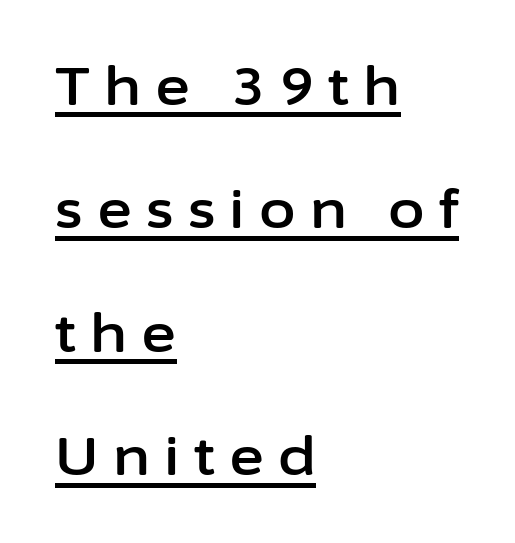
{"serif": "no", "italic": "no", "width": "normal", "stroke_contrast": "low", "x_height": "medium", "monospaced": "no", "underline": "yes", "align": "left", "line_spacing": "loose", "line_spacing_ratio": 2.33, "letter_spacing": "wide", "letter_spacing_em": 0.27, "glyph_px": 53}
